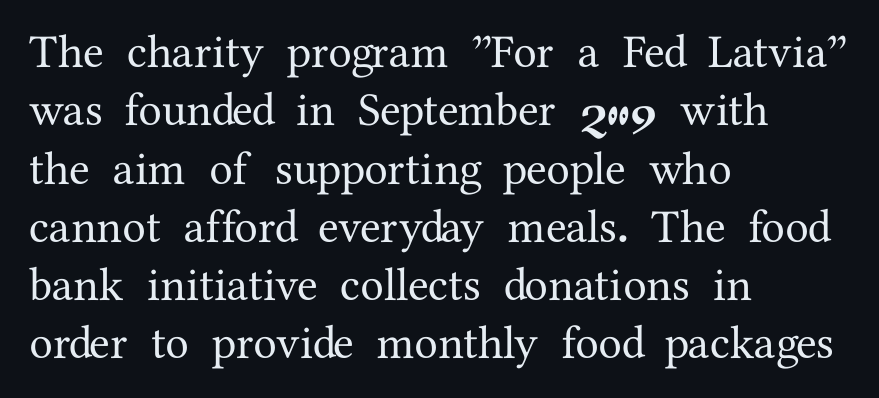
Honestly, there is no underline to notice here at all. The letters stand straight up with perfectly vertical stems. The line texture is even and compact thanks to regular tracking. Notice how the passage keeps a crisp vertical edge on the left only. A serif font was chosen for this passage.
